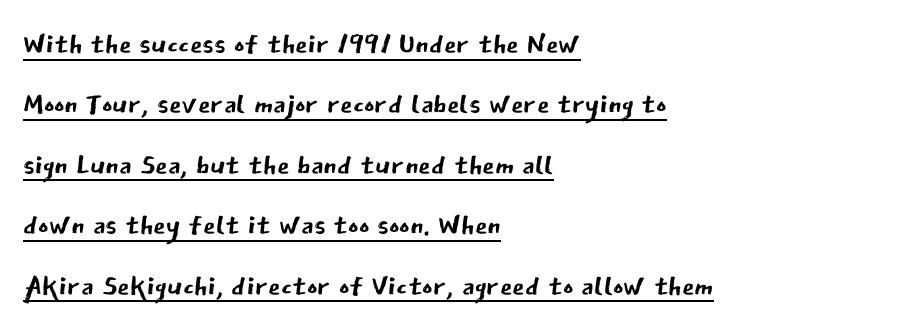
The image shows 40 px regular-weight sans-serif type, upright; set left-aligned, normal line spacing (1.51x), normal letter spacing, underlined; low stroke contrast and a medium x-height.
